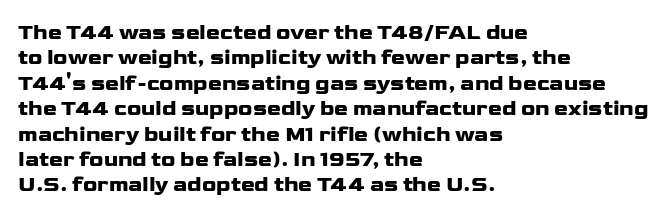
{"italic": "no", "underline": "no", "align": "left", "line_spacing_ratio": 1.21, "letter_spacing": "normal", "letter_spacing_em": 0.0, "glyph_px": 21}
